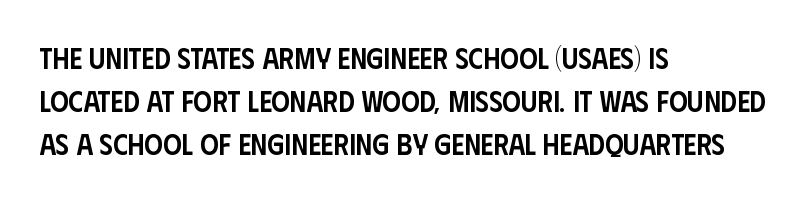
The image shows 29 px semibold, condensed sans-serif type, upright; set left-aligned, normal line spacing (1.49x), normal letter spacing, not underlined; low stroke contrast and a large x-height.
